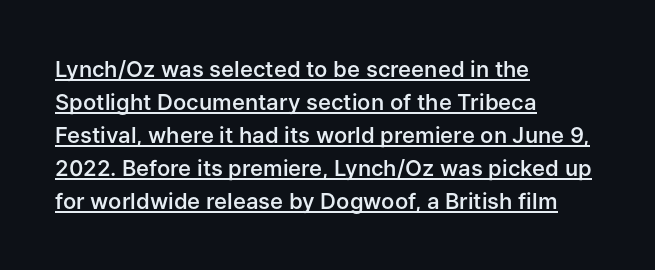
Q: Is the text bold? A: Semi-bold.
Q: Is the text italic (slanted)? A: No, it is upright.
Q: Is the text underlined? A: Yes.
Q: How is the paragraph aligned? A: Left-aligned.
Q: Is the spacing between letters normal or unusually wide? A: Normal.
Q: Is the spacing between lines tight, normal or loose? A: Normal.
